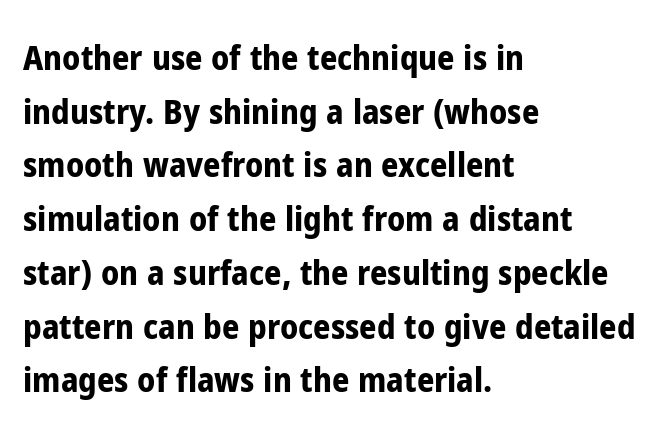
The characters look thick and weighty, a clear bold. Does the copy run flush right? No — it runs flush left. Spacing between characters is what you'd get straight out of the box. Varying glyph widths throughout — classic text-font behaviour.
